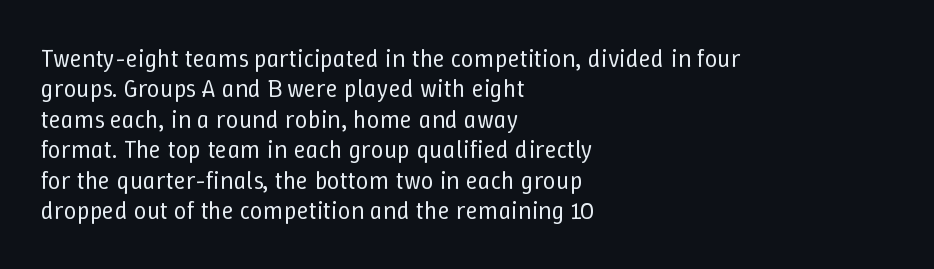
Nope, not italic — everything's standing straight. Only glyphs here, with clear space below each row. Leftover space on each line is placed entirely after the last word. The gaps between neighbouring characters are ordinary and unremarkable. A light-to-regular cut is what we see here.
